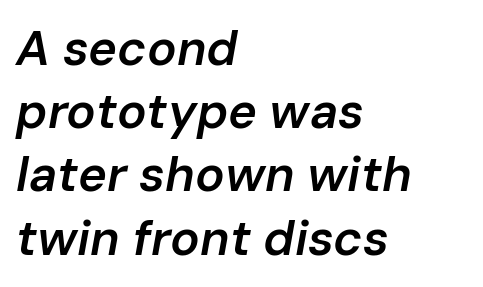
The image shows 49 px semibold type, italic (leaning right); set left-aligned, normal line spacing (1.29x), normal letter spacing, not underlined; low stroke contrast and a medium x-height.
